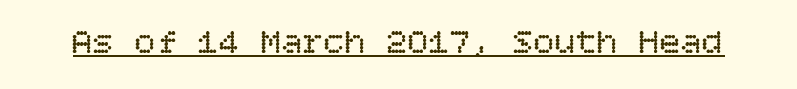
{"italic": "no", "bold": "no", "weight": "regular", "width": "normal", "stroke_contrast": "low", "x_height": "large", "underline": "yes", "letter_spacing": "normal", "letter_spacing_em": 0.0, "glyph_px": 35}
